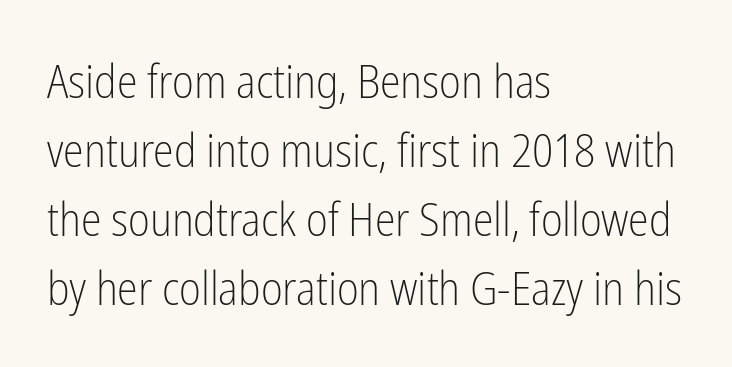
Q: Is the text bold? A: No.
Q: Is the text italic (slanted)? A: No, it is upright.
Q: Is the typeface a serif or a sans-serif typeface? A: Sans-serif.
Q: Is the text underlined? A: No.
Q: How is the paragraph aligned? A: Left-aligned.
Q: Is the spacing between letters normal or unusually wide? A: Normal.
Q: Is the spacing between lines tight, normal or loose? A: Normal.
Q: Width (condensed, normal, or wide)? A: Condensed.
Q: Stroke contrast? A: Low.
Q: x-height? A: Medium.
Q: Monospaced? A: No.
